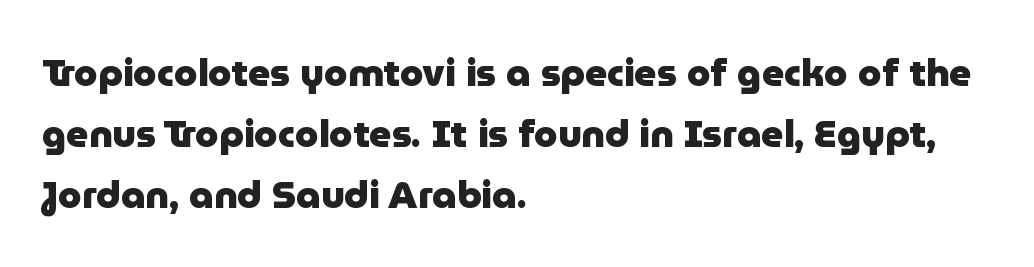
Q: Is the text bold? A: Yes.
Q: Is the text italic (slanted)? A: No, it is upright.
Q: Is the typeface a serif or a sans-serif typeface? A: Sans-serif.
Q: Is the text underlined? A: No.
Q: How is the paragraph aligned? A: Left-aligned.
Q: Is the spacing between letters normal or unusually wide? A: Normal.
Q: Is the spacing between lines tight, normal or loose? A: Normal.
Q: Width (condensed, normal, or wide)? A: Normal.
Q: Stroke contrast? A: Low.
Q: x-height? A: Medium.
Q: Monospaced? A: No.
